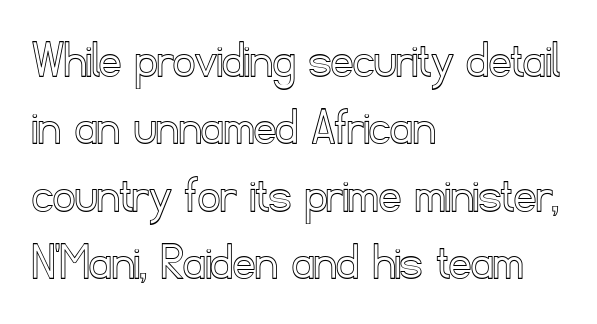
{"italic": "no", "width": "normal", "x_height": "small", "monospaced": "no", "underline": "no", "align": "left", "line_spacing": "normal", "line_spacing_ratio": 1.25, "letter_spacing": "normal", "letter_spacing_em": 0.0, "glyph_px": 54}
